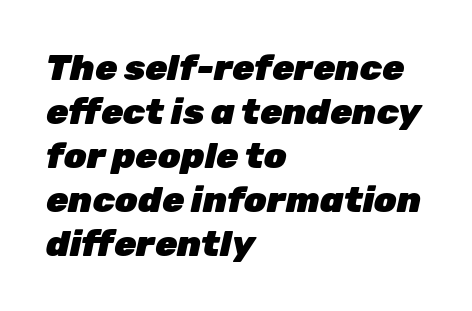
Students, this is bold: see how much ink each stroke carries. The font's italic variant was chosen for this text. What stands out about the letter spacing? Nothing — it is the standard amount. Each line starts at the same left margin while the right side varies. Note the varied advance widths — an 'i' is clearly narrower than an 'm'. Check the space under the baseline: it is left empty.
